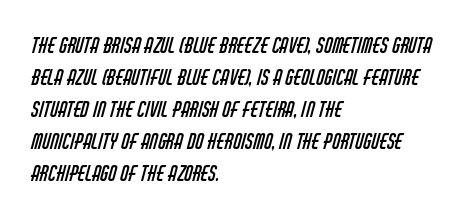
Q: Is the text bold? A: No.
Q: Is the text underlined? A: No.
Q: How is the paragraph aligned? A: Left-aligned.
Q: Is the spacing between letters normal or unusually wide? A: Normal.
Q: Is the spacing between lines tight, normal or loose? A: Normal.
